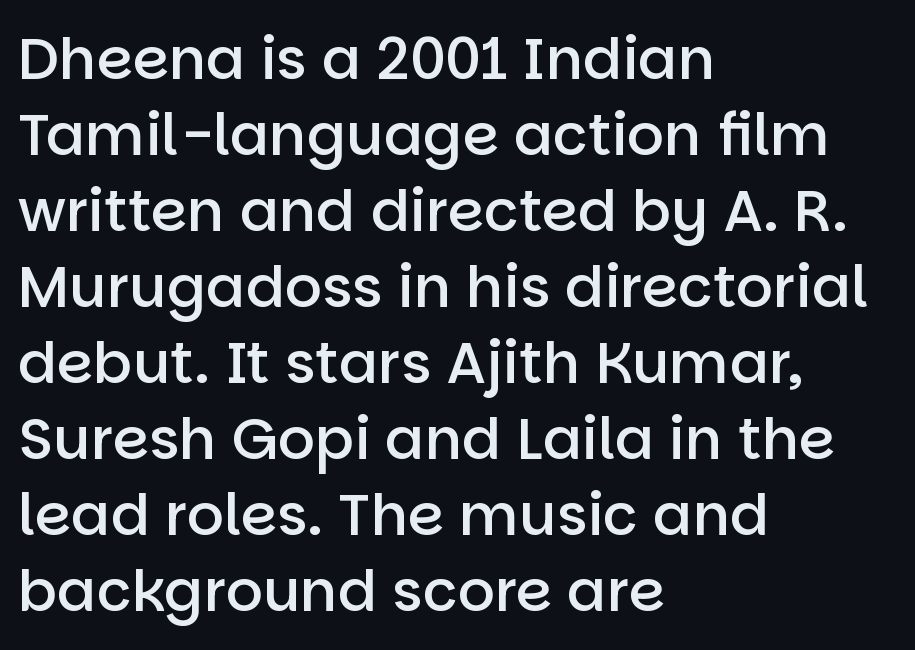
These lines keep a tight, regular rhythm from letter to letter. Descenders hang freely into open space. You can tell from the bare stems that sans-serif type was used. The glyphs have the mass of a demibold cut, below bold. Each line starts at the same left margin while the right side varies. The space between consecutive lines is moderate.
